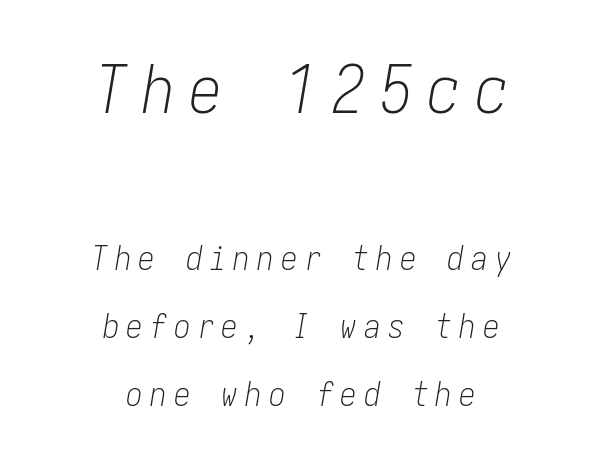
Bold? No — there's no thickening of the strokes. Honestly, there is no underline to notice here at all. Characters follow at a spacing far wider than the type designer built in. Vertical spacing — loose.
